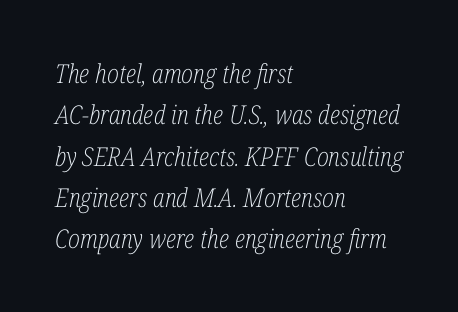
Q: Is the text bold? A: No.
Q: Is the text italic (slanted)? A: Yes, it leans right by about 12 degrees.
Q: Is the text underlined? A: No.
Q: How is the paragraph aligned? A: Left-aligned.
Q: Is the spacing between letters normal or unusually wide? A: Normal.
Q: Is the spacing between lines tight, normal or loose? A: Normal.
